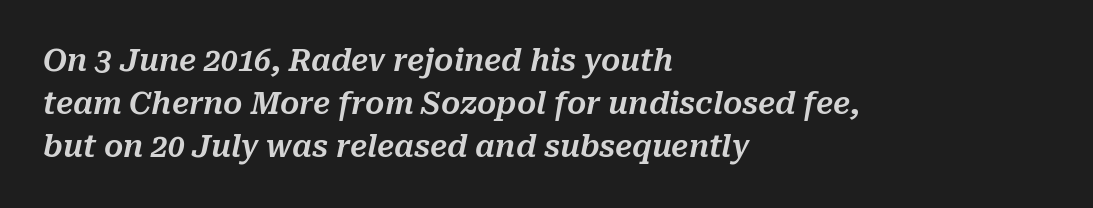
Q: Is the text italic (slanted)? A: Yes, it leans right by about 10 degrees.
Q: Is the text underlined? A: No.
Q: How is the paragraph aligned? A: Left-aligned.
Q: Is the spacing between letters normal or unusually wide? A: Normal.
Q: Is the spacing between lines tight, normal or loose? A: Normal.
Q: Width (condensed, normal, or wide)? A: Normal.
Q: Stroke contrast? A: Medium.
Q: x-height? A: Medium.
Q: Monospaced? A: No.
